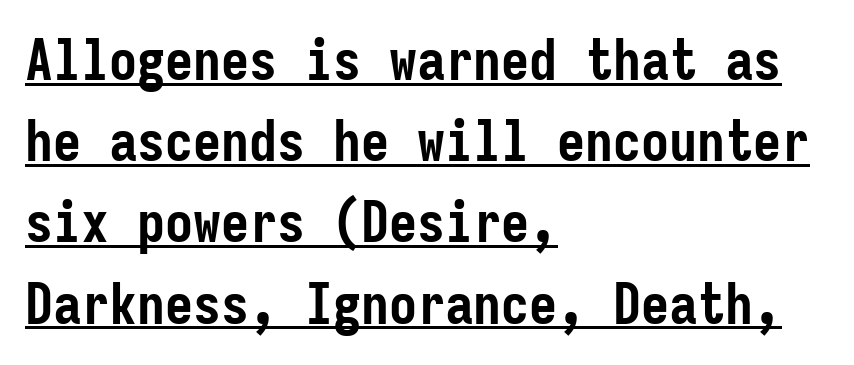
Q: Is the text bold? A: Yes.
Q: Is the text italic (slanted)? A: No, it is upright.
Q: Is the typeface a serif or a sans-serif typeface? A: Sans-serif.
Q: Is the text underlined? A: Yes.
Q: How is the paragraph aligned? A: Left-aligned.
Q: Is the spacing between letters normal or unusually wide? A: Normal.
Q: Is the spacing between lines tight, normal or loose? A: Normal.
Q: Width (condensed, normal, or wide)? A: Condensed.
Q: Stroke contrast? A: Low.
Q: x-height? A: Medium.
Q: Monospaced? A: Yes.
